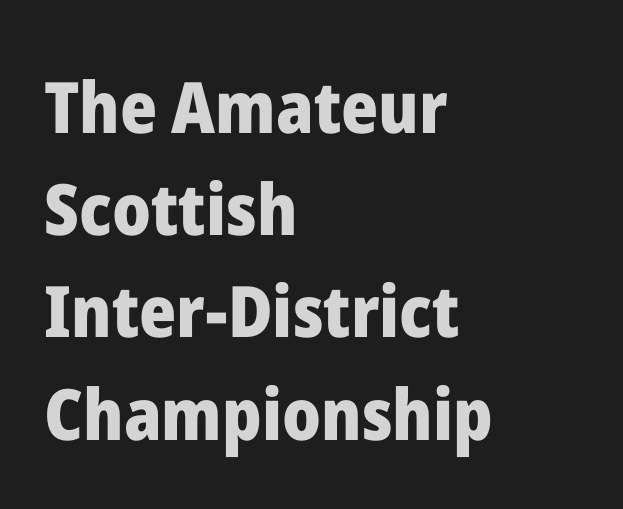
The image shows 71 px heavy sans-serif type, upright; set left-aligned, normal line spacing (1.44x), normal letter spacing, not underlined; low stroke contrast and a medium x-height.
